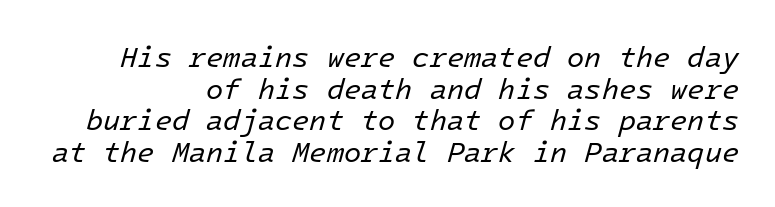
Q: Is the text bold? A: No.
Q: Is the text italic (slanted)? A: Yes, it leans right by about 16 degrees.
Q: Is the text underlined? A: No.
Q: How is the paragraph aligned? A: Right-aligned.
Q: Is the spacing between letters normal or unusually wide? A: Normal.
Q: Is the spacing between lines tight, normal or loose? A: Tight.
Q: Width (condensed, normal, or wide)? A: Normal.
Q: Stroke contrast? A: Low.
Q: x-height? A: Medium.
